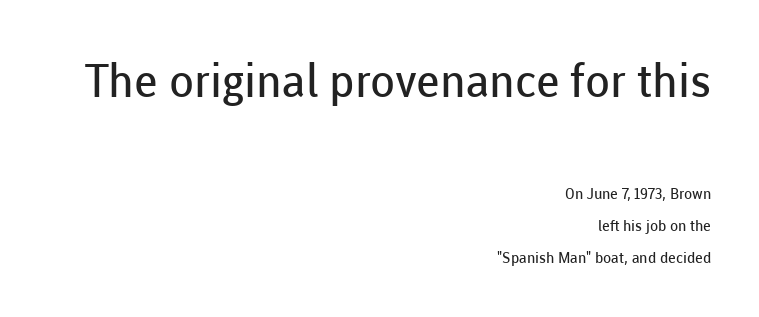
The image shows 46 px regular-weight sans-serif type, upright; set right-aligned, loose line spacing (2.14x), normal letter spacing, not underlined; the first (top) block is 3.07x larger; low stroke contrast and a medium x-height.
